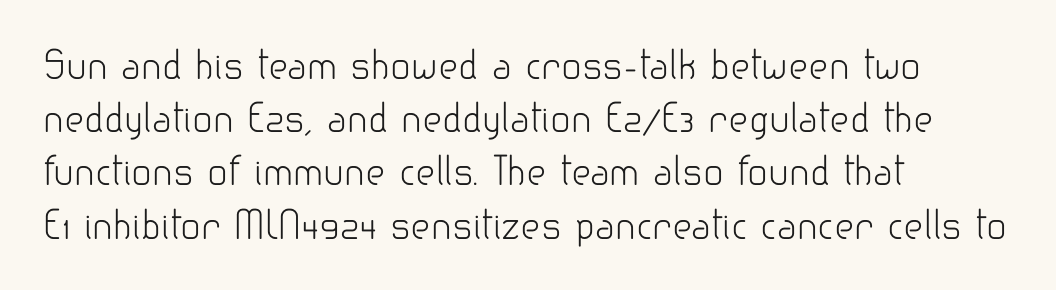
{"serif": "no", "italic": "no", "bold": "no", "weight": "light", "width": "normal", "stroke_contrast": "low", "x_height": "small", "monospaced": "no", "underline": "no", "align": "left", "line_spacing": "normal", "line_spacing_ratio": 1.4, "letter_spacing": "normal", "letter_spacing_em": 0.0, "glyph_px": 38}
